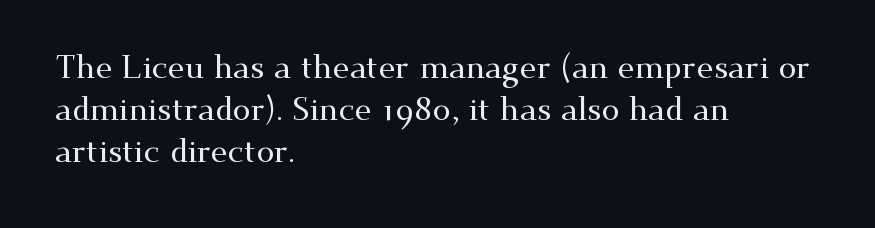
If you drew a line through each stem, it would be perfectly vertical. Type without underlining. Notice how descenders clear the ascenders below comfortably — that's standard leading. Left-aligned paragraph, ragged on the right. The rendering uses natural spacing where letterforms have individual widths. The font family rendered here belongs to the serif group.
